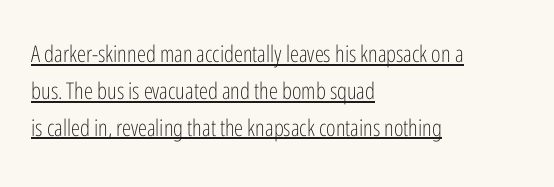
Q: Is the text bold? A: No.
Q: Is the text italic (slanted)? A: No, it is upright.
Q: Is the text underlined? A: Yes.
Q: How is the paragraph aligned? A: Left-aligned.
Q: Is the spacing between letters normal or unusually wide? A: Normal.
Q: Is the spacing between lines tight, normal or loose? A: Normal.
